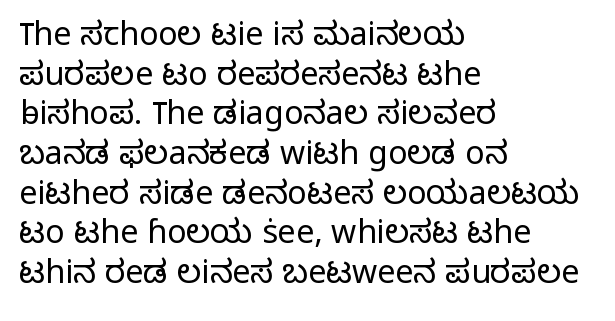
The rendering anchors every line to the left-hand side. Unmarked baselines from the first word to the last. Stroke thickness stays within the range of a standard reading face or lighter. Observe the ordinary spacing: letters are neighbours, not strangers.
